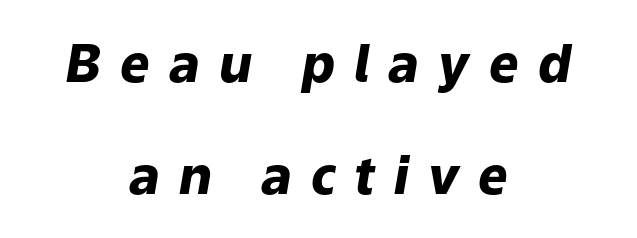
The rendering uses natural spacing where letterforms have individual widths. Leading: increased. In terms of weight, the rendering is a true, heavy bold. Spacing between characters has been opened up far beyond the box default.
